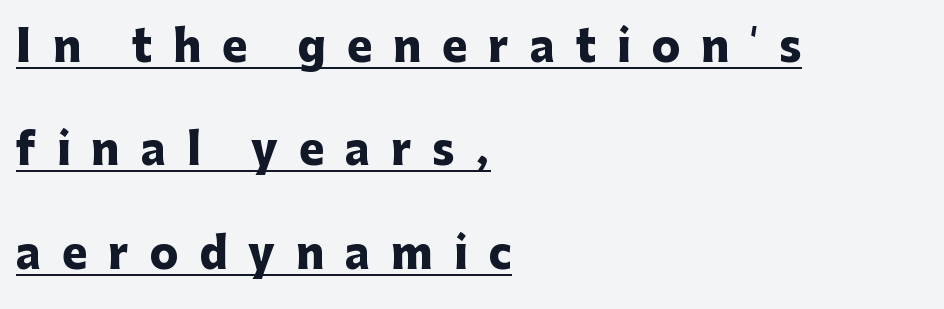
The image shows 42 px heavy sans-serif type, upright; set left-aligned, loose line spacing (2.46x), unusually wide letter spacing (+0.5 em), underlined; low stroke contrast and a medium x-height.
